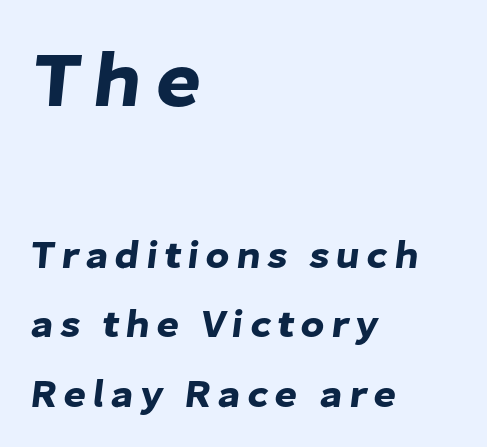
Beneath every word, the page is bare. A student would call this left alignment; a typographer would say flush left, rag right. The letters in the upper block stand taller than those in the block below. Serif or sans? Sans — the stroke terminals are bare. Note the varied advance widths — an 'i' is clearly narrower than an 'm'.
